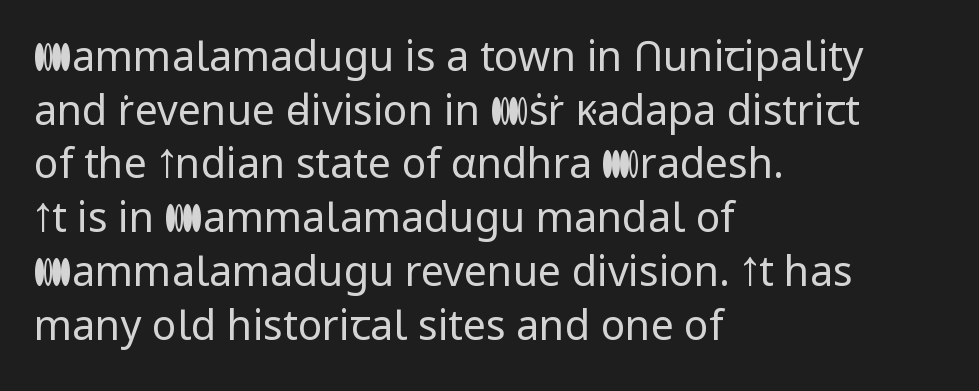
Q: Is the text bold? A: No.
Q: Is the text italic (slanted)? A: No, it is upright.
Q: Is the typeface a serif or a sans-serif typeface? A: Sans-serif.
Q: Is the text underlined? A: No.
Q: How is the paragraph aligned? A: Left-aligned.
Q: Is the spacing between letters normal or unusually wide? A: Normal.
Q: Is the spacing between lines tight, normal or loose? A: Normal.
Q: Width (condensed, normal, or wide)? A: Normal.
Q: Stroke contrast? A: Low.
Q: x-height? A: Medium.
Q: Monospaced? A: No.
